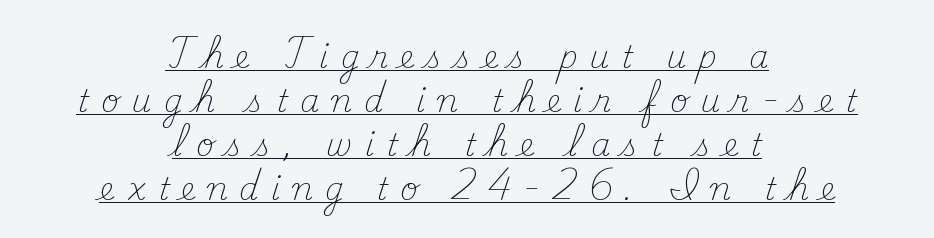
The image shows 31 px light serif type; set centered, normal line spacing (1.42x), unusually wide letter spacing (+0.38 em), underlined; medium stroke contrast and a small x-height.
